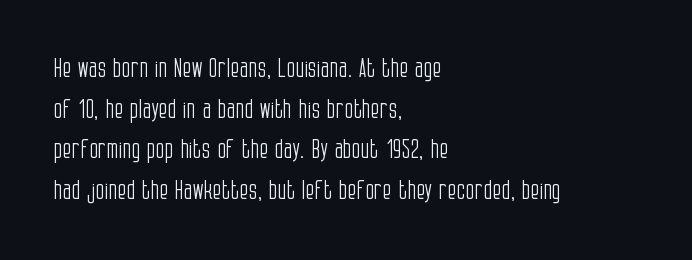
Q: Is the text bold? A: No.
Q: Is the text italic (slanted)? A: No, it is upright.
Q: Is the text underlined? A: No.
Q: How is the paragraph aligned? A: Left-aligned.
Q: Is the spacing between letters normal or unusually wide? A: Normal.
Q: Is the spacing between lines tight, normal or loose? A: Normal.
